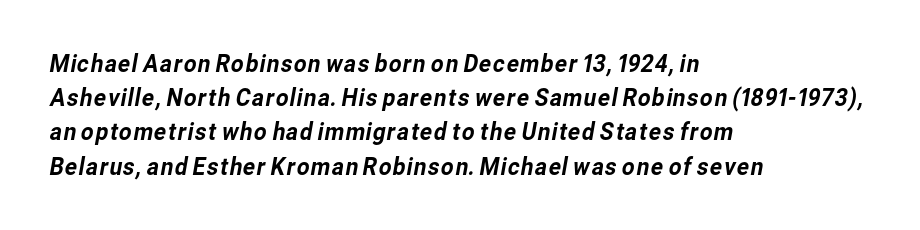
Q: Is the text underlined? A: No.
Q: How is the paragraph aligned? A: Left-aligned.
Q: Is the spacing between letters normal or unusually wide? A: Normal.
Q: Is the spacing between lines tight, normal or loose? A: Normal.
